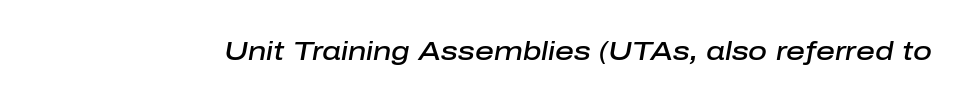
The image shows 26 px text type, italic (leaning right); set normal letter spacing, not underlined.
